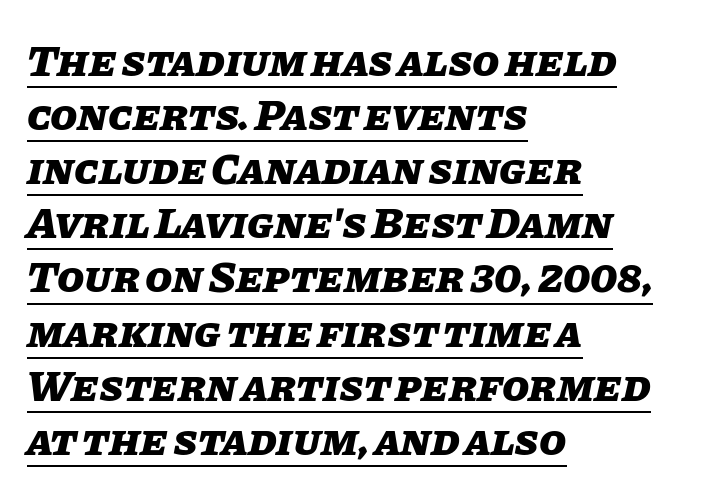
The image shows 44 px heavy type, italic (leaning right); set left-aligned, line spacing 1.23x, normal letter spacing, underlined; low stroke contrast and a large x-height.
